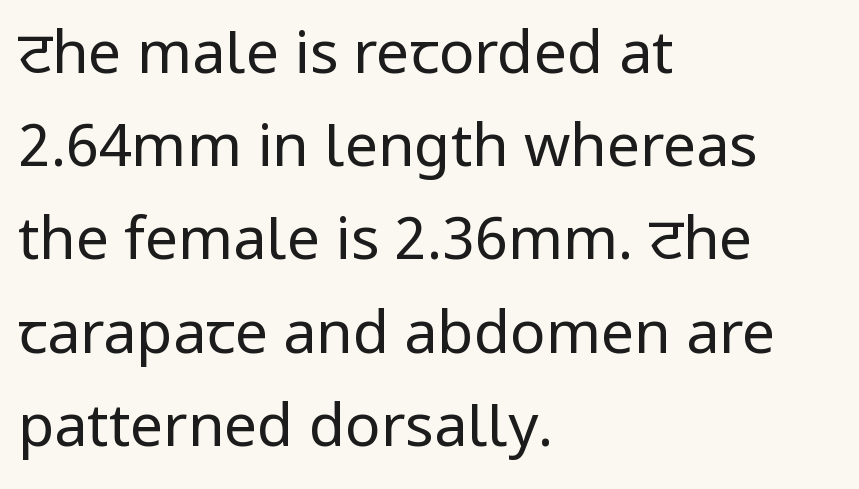
The image shows 59 px regular-weight sans-serif type, upright; set left-aligned, normal line spacing (1.58x), normal letter spacing, not underlined; low stroke contrast and a medium x-height.
